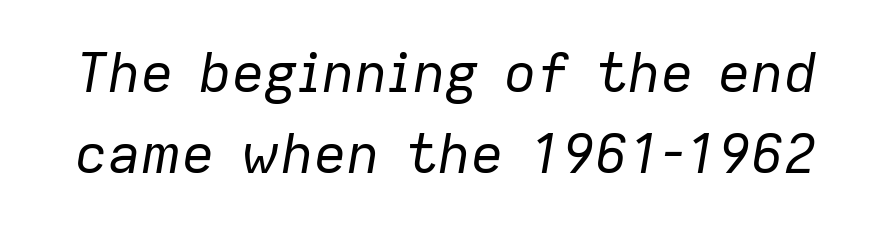
The image shows 55 px regular-weight type, italic (leaning right); set normal line spacing (1.47x), normal letter spacing, not underlined; low stroke contrast and a medium x-height.
